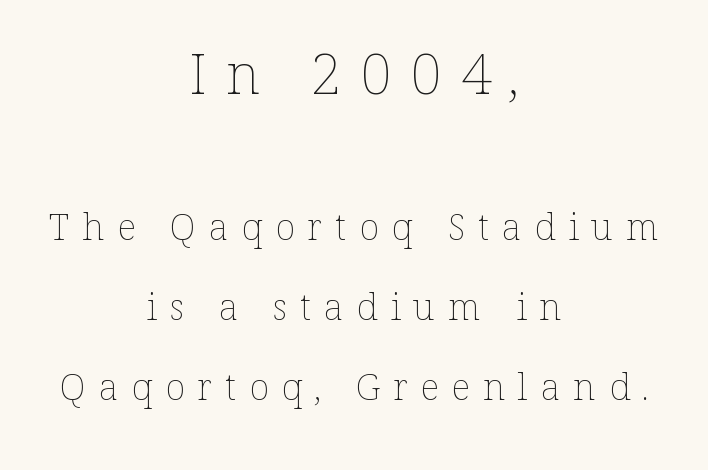
Q: Is the text bold? A: No.
Q: Is the text italic (slanted)? A: No, it is upright.
Q: Is the text underlined? A: No.
Q: How is the paragraph aligned? A: Centered.
Q: Is the spacing between letters normal or unusually wide? A: Unusually wide.
Q: Is the spacing between lines tight, normal or loose? A: Loose.
Q: Which block of text is set in a larger size, the first (top) or the second (bottom)? A: The first (top) one.
Q: Width (condensed, normal, or wide)? A: Normal.
Q: Stroke contrast? A: Low.
Q: x-height? A: Medium.
Q: Monospaced? A: No.
